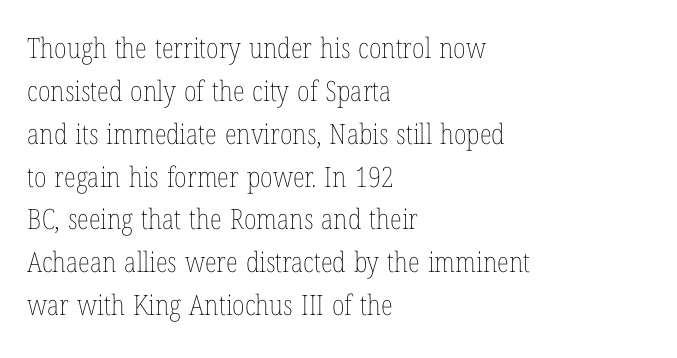
{"italic": "no", "bold": "no", "weight": "thin", "width": "condensed", "stroke_contrast": "low", "x_height": "medium", "monospaced": "no", "underline": "no", "align": "left", "line_spacing": "normal", "line_spacing_ratio": 1.53, "letter_spacing": "normal", "letter_spacing_em": 0.0, "glyph_px": 28}
